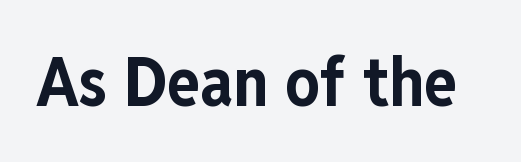
The image shows 69 px bold, condensed sans-serif type, upright; set normal letter spacing, not underlined; low stroke contrast and a medium x-height.
